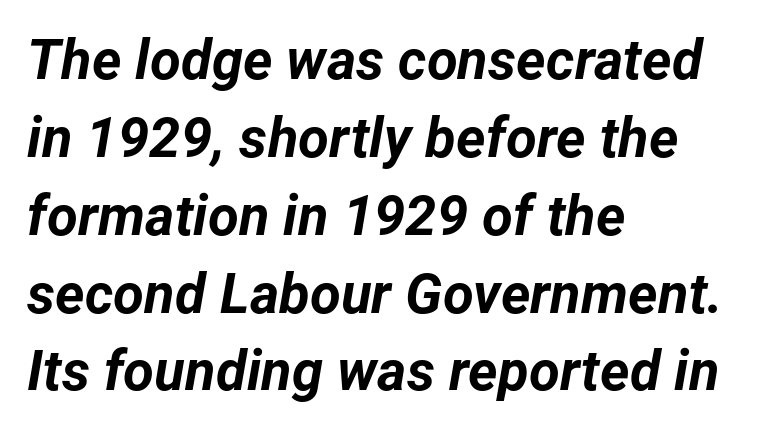
Q: Is the text bold? A: Yes.
Q: Is the text italic (slanted)? A: Yes, it leans right by about 12 degrees.
Q: Is the text underlined? A: No.
Q: How is the paragraph aligned? A: Left-aligned.
Q: Is the spacing between letters normal or unusually wide? A: Normal.
Q: Is the spacing between lines tight, normal or loose? A: Normal.
Q: Width (condensed, normal, or wide)? A: Normal.
Q: Stroke contrast? A: Low.
Q: x-height? A: Medium.
Q: Monospaced? A: No.
